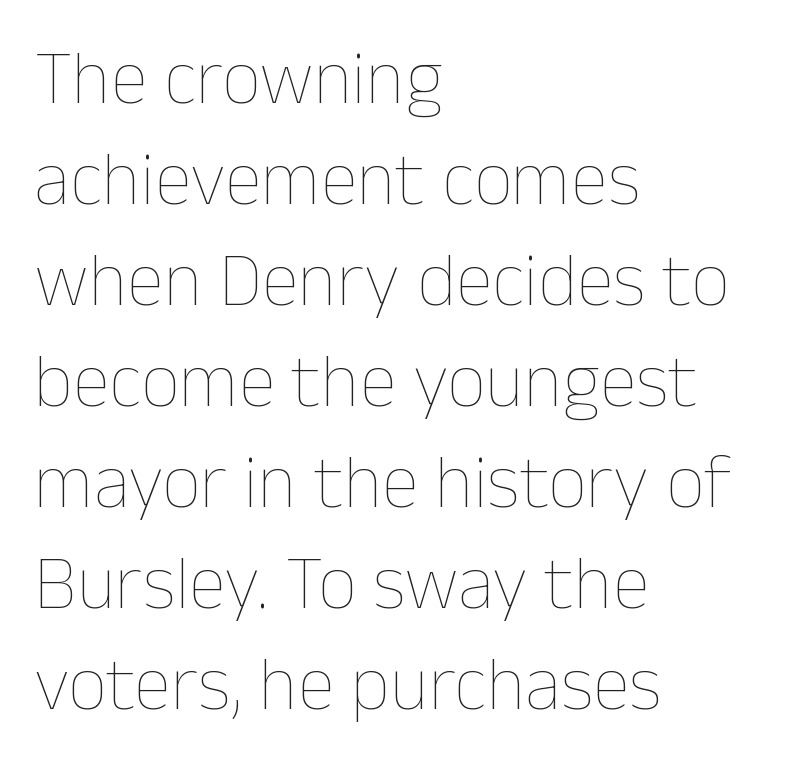
Note the varied advance widths — an 'i' is clearly narrower than an 'm'. Short note: letters normally spaced. This rendering uses left alignment, leaving the right contour irregular. Every character sits straight up, as roman type does.
